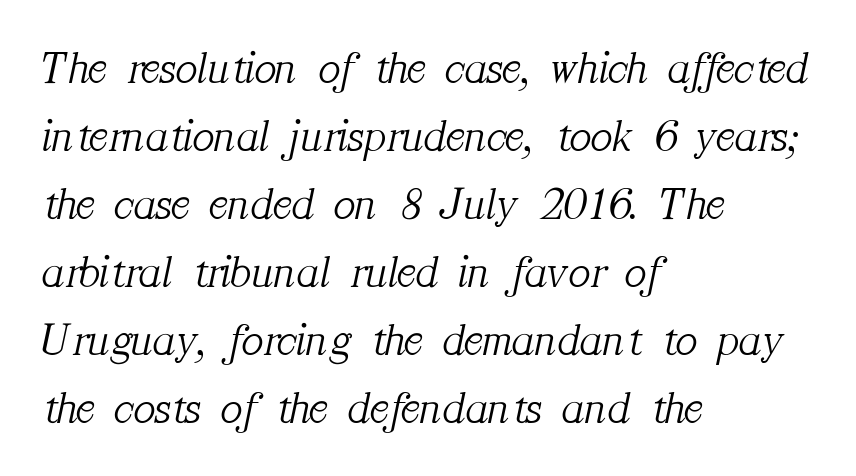
The image shows 46 px light serif type, italic (leaning right); set left-aligned, normal line spacing (1.48x), normal letter spacing, not underlined; medium stroke contrast and a medium x-height.
